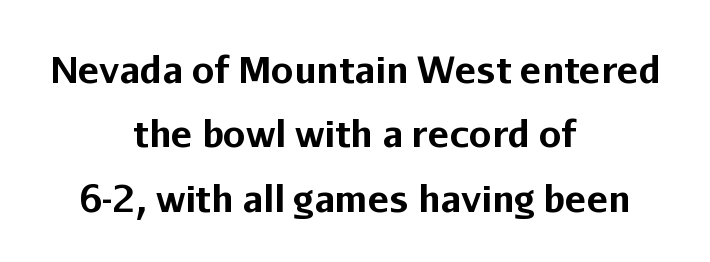
Q: Is the text bold? A: Yes.
Q: Is the text italic (slanted)? A: No, it is upright.
Q: Is the typeface a serif or a sans-serif typeface? A: Sans-serif.
Q: Is the text underlined? A: No.
Q: How is the paragraph aligned? A: Centered.
Q: Is the spacing between letters normal or unusually wide? A: Normal.
Q: Width (condensed, normal, or wide)? A: Normal.
Q: Stroke contrast? A: Low.
Q: x-height? A: Medium.
Q: Monospaced? A: No.
